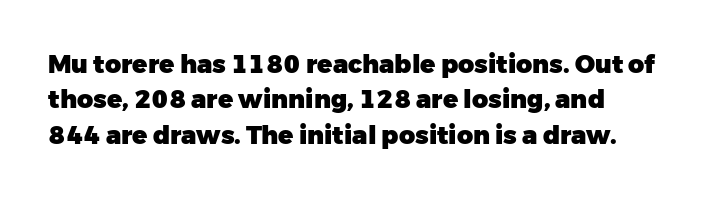
The image shows 25 px bold type, upright; set normal line spacing (1.42x), normal letter spacing, not underlined.
